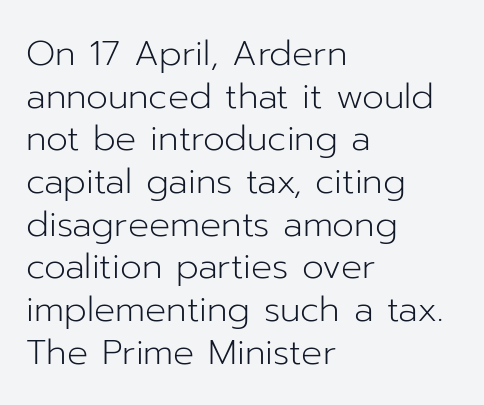
Visually the block forms a straight wall on the left and a jagged coastline on the right. The passage shown is typed in a proportional face where columns would drift. The strip under each line holds only bare page. The characters are drawn with everyday or finer stroke widths. The typography opts for an upright posture over an oblique one.
